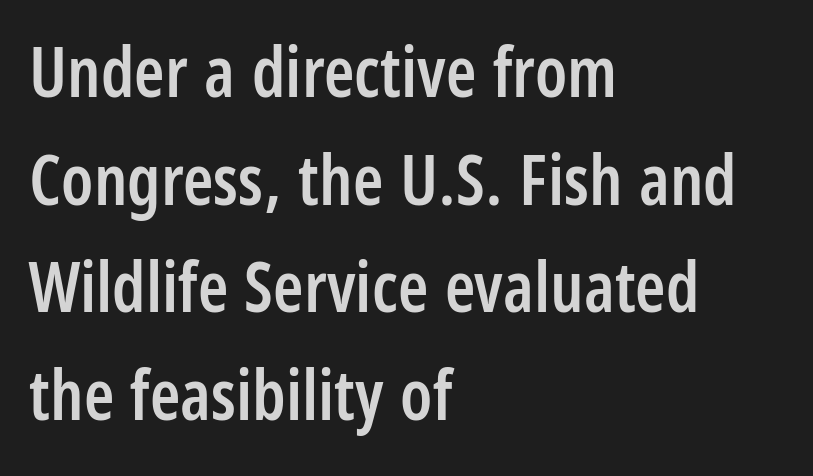
Q: Is the text bold? A: Semi-bold.
Q: Is the text italic (slanted)? A: No, it is upright.
Q: Is the typeface a serif or a sans-serif typeface? A: Sans-serif.
Q: Is the text underlined? A: No.
Q: How is the paragraph aligned? A: Left-aligned.
Q: Is the spacing between letters normal or unusually wide? A: Normal.
Q: Is the spacing between lines tight, normal or loose? A: Normal.
Q: Width (condensed, normal, or wide)? A: Condensed.
Q: Stroke contrast? A: Low.
Q: x-height? A: Large.
Q: Monospaced? A: No.
